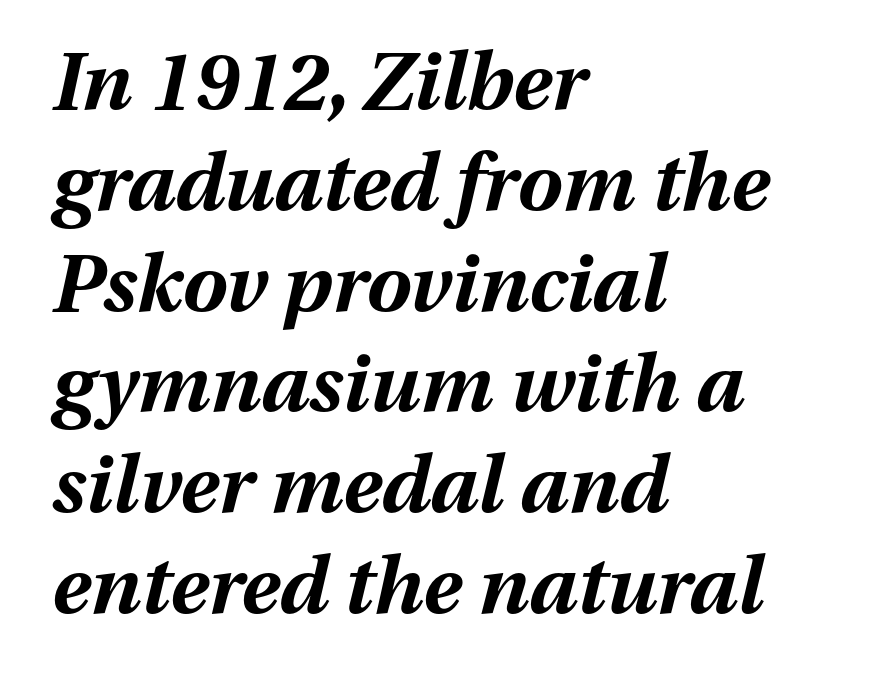
Q: Is the text bold? A: Yes.
Q: Is the text italic (slanted)? A: Yes, it leans right by about 13 degrees.
Q: Is the text underlined? A: No.
Q: How is the paragraph aligned? A: Left-aligned.
Q: Is the spacing between letters normal or unusually wide? A: Normal.
Q: Is the spacing between lines tight, normal or loose? A: Normal.
Q: Width (condensed, normal, or wide)? A: Normal.
Q: Stroke contrast? A: Medium.
Q: x-height? A: Medium.
Q: Monospaced? A: No.
